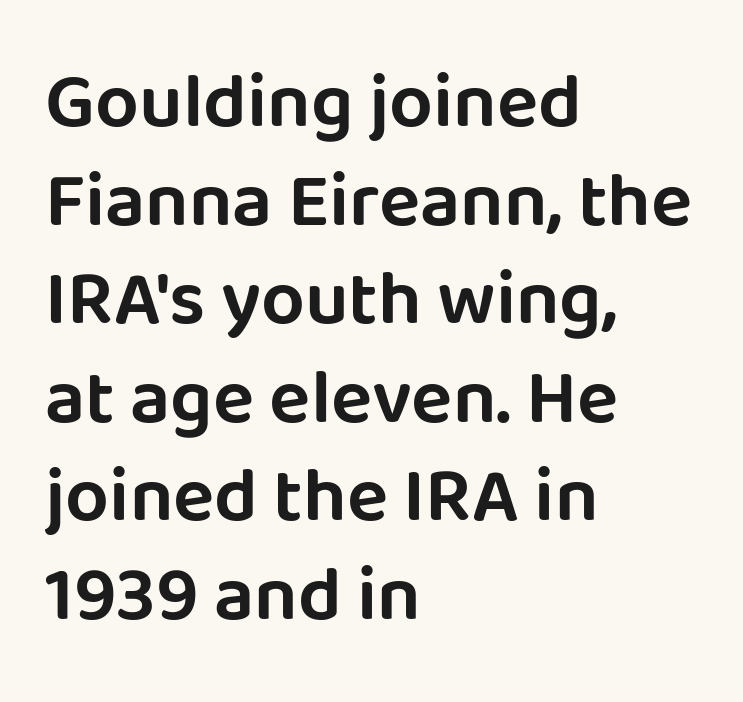
How are the letters spaced? Ordinarily, with no added tracking. Rows of type keep a routine distance in the vertical direction. Do the characters align in a grid? No, the font is proportional. Type without underlining. The lines are quadded left.
